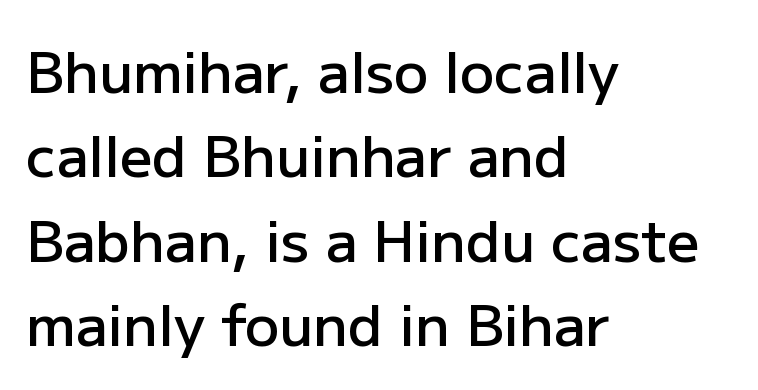
The image shows 57 px semibold sans-serif type, upright; set left-aligned, normal line spacing (1.48x), normal letter spacing, not underlined; low stroke contrast and a medium x-height.
